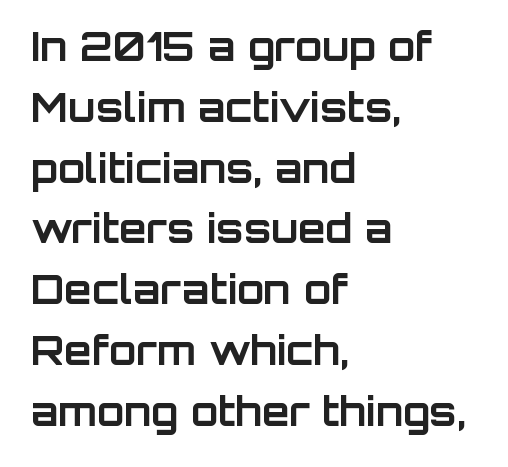
If you drew a ruler down the left edge, every line would touch it. The typography opts for an upright posture over an oblique one. Proportional: the letters do not fall into vertical columns. The space beneath each line is pristine and unruled. Short note: letters normally spaced.
